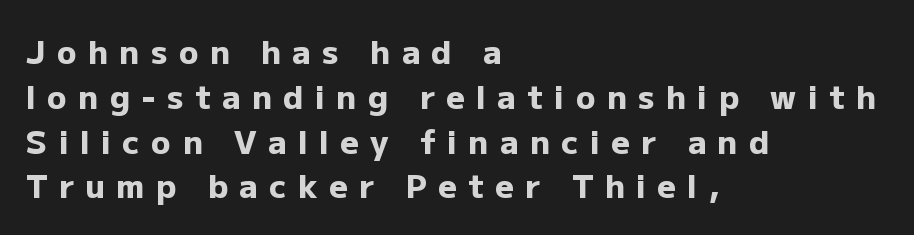
The image shows 32 px heavy sans-serif type, upright; set left-aligned, normal line spacing (1.4x), unusually wide letter spacing (+0.36 em), not underlined; low stroke contrast and a medium x-height.
